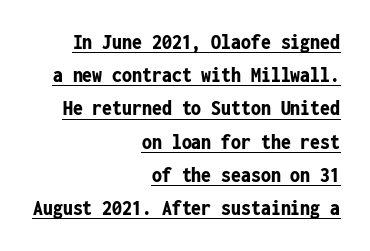
The image shows 22 px bold type, upright; set right-aligned, normal line spacing (1.51x), normal letter spacing, underlined.
